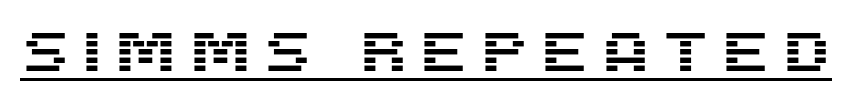
{"serif": "no", "italic": "no", "width": "normal", "stroke_contrast": "medium", "x_height": "large", "monospaced": "no", "underline": "yes", "letter_spacing": "wide", "letter_spacing_em": 0.2, "glyph_px": 56}
